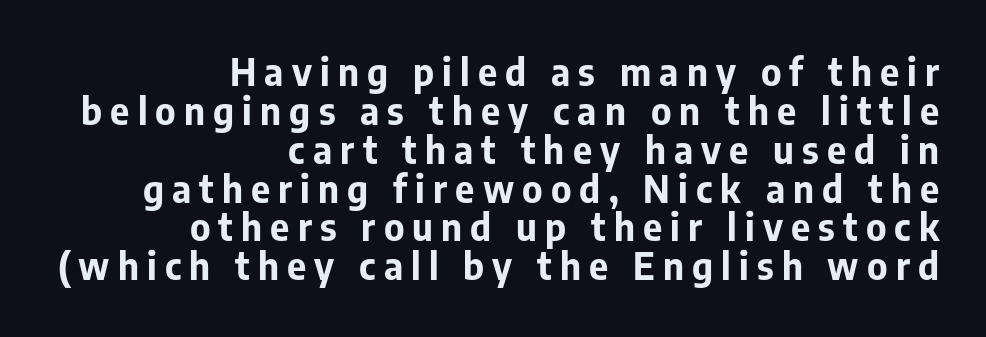
{"serif": "no", "italic": "no", "bold": "yes", "weight": "bold", "width": "normal", "stroke_contrast": "low", "x_height": "medium", "monospaced": "no", "underline": "no", "align": "right", "line_spacing": "tight", "line_spacing_ratio": 1.05, "letter_spacing": "wide", "letter_spacing_em": 0.22, "glyph_px": 37}
